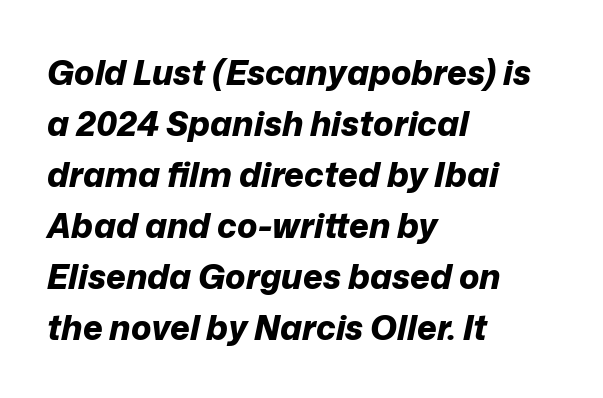
The face used here is proportionally spaced, like ordinary book or web type. Every letter is thick-stroked: bold, no question. Slant detected: the letters are inclined. Casual observation: everything's shoved over to the left. The space beneath each line is pristine and unruled. Standard letterfit; no display-style spreading of the glyphs.
